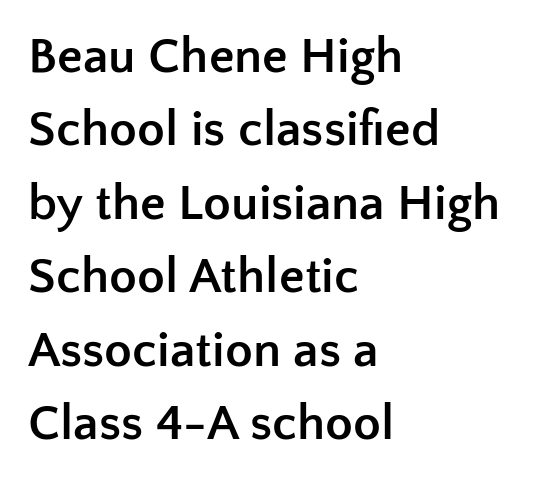
{"serif": "no", "italic": "no", "bold": "yes", "weight": "semibold", "width": "normal", "stroke_contrast": "low", "x_height": "medium", "monospaced": "no", "underline": "no", "align": "left", "line_spacing": "normal", "line_spacing_ratio": 1.44, "letter_spacing": "normal", "letter_spacing_em": 0.0, "glyph_px": 51}
